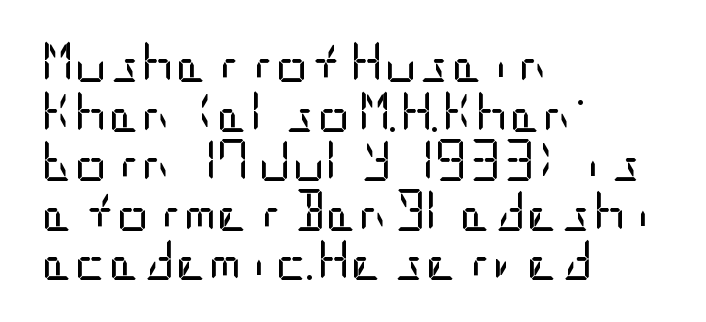
The image shows 41 px regular-weight, condensed sans-serif type, upright; set left-aligned, line spacing 1.21x, normal letter spacing, not underlined; low stroke contrast and a large x-height.
